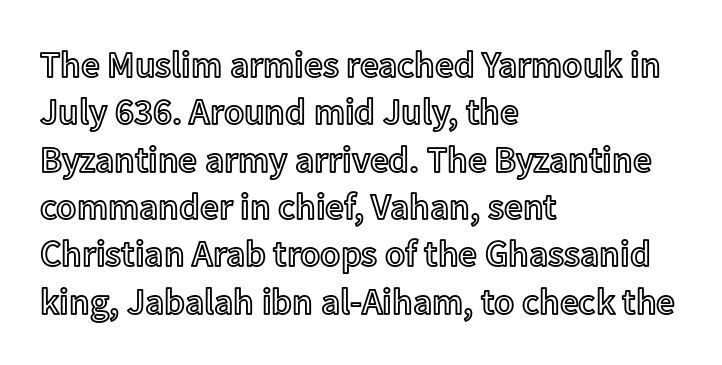
{"italic": "no", "width": "normal", "x_height": "medium", "monospaced": "no", "underline": "no", "align": "left", "line_spacing": "normal", "line_spacing_ratio": 1.28, "letter_spacing": "normal", "letter_spacing_em": 0.0, "glyph_px": 37}
